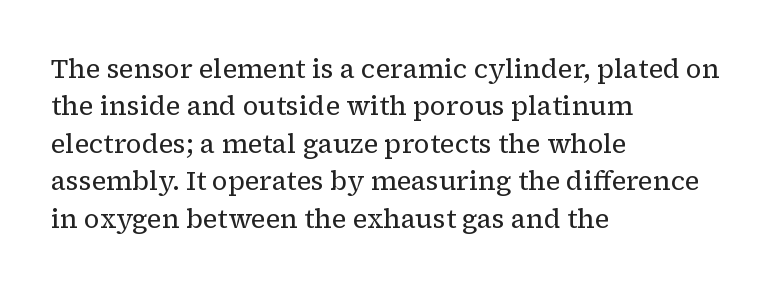
{"italic": "no", "bold": "no", "underline": "no", "align": "left", "line_spacing": "normal", "line_spacing_ratio": 1.44, "letter_spacing": "normal", "letter_spacing_em": 0.0, "glyph_px": 26}
